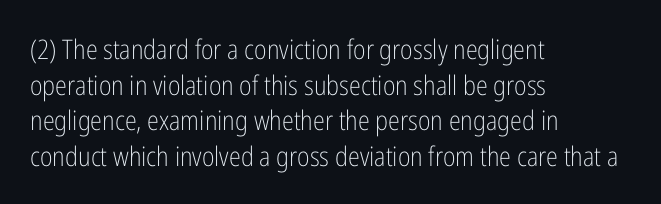
Notice how descenders clear the ascenders below comfortably — that's standard leading. Rule under the text: the space is simply empty. This rendering uses left alignment, leaving the right contour irregular. The type sits square on the baseline with zero lean. The font sits on the lighter half of the weight spectrum, regular included. The gaps between neighbouring characters are ordinary and unremarkable.
